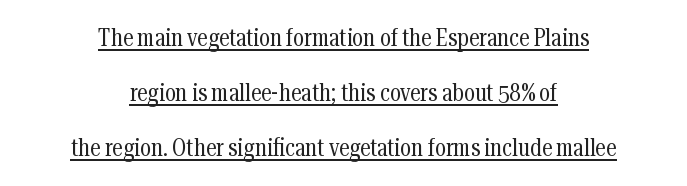
Q: Is the text bold? A: No.
Q: Is the text italic (slanted)? A: No, it is upright.
Q: Is the text underlined? A: Yes.
Q: How is the paragraph aligned? A: Centered.
Q: Is the spacing between letters normal or unusually wide? A: Normal.
Q: Is the spacing between lines tight, normal or loose? A: Loose.
